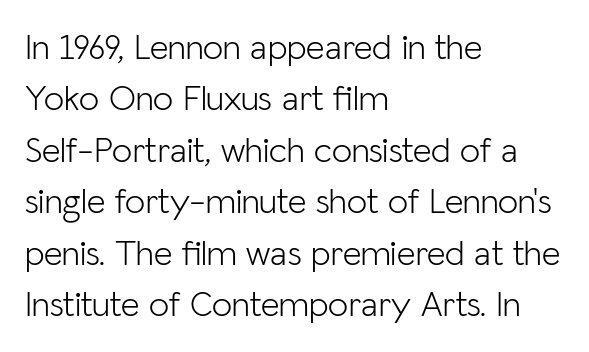
A typesetter would call this proportional, since set widths differ per character. No feet cap the strokes, marking this as sans-serif type. A quiet, ordinary-to-light weight characterises the typeface. This rendering features lettering with no underline. Rows of type keep a routine distance in the vertical direction.
